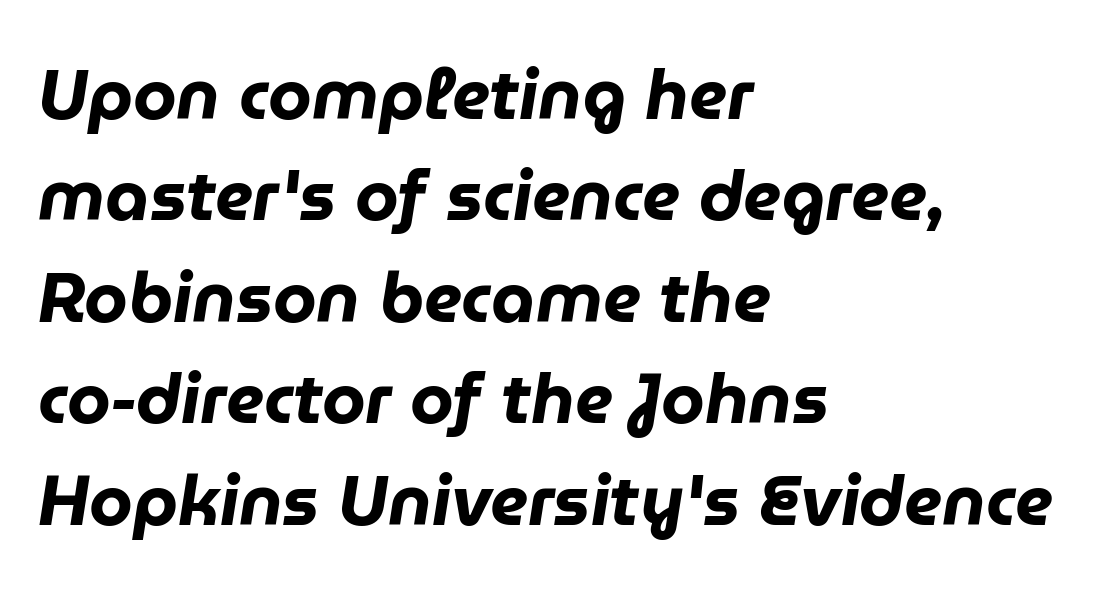
You'd pick this weight for a headline — it's a proper bold. Is the block centered? No — it sits flush against the left margin. Is the type slanted? Yes — the strokes lean at a clear angle. The face used here is proportionally spaced, like ordinary book or web type.
